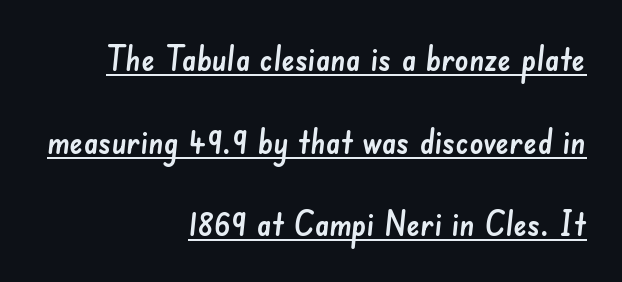
{"serif": "no", "width": "normal", "stroke_contrast": "low", "x_height": "small", "monospaced": "no", "underline": "yes", "align": "right", "line_spacing": "loose", "line_spacing_ratio": 2.43, "letter_spacing": "normal", "letter_spacing_em": 0.0, "glyph_px": 34}
